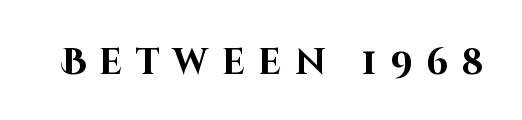
{"serif": "no", "italic": "no", "bold": "yes", "weight": "bold", "width": "normal", "stroke_contrast": "high", "x_height": "large", "monospaced": "no", "underline": "no", "letter_spacing": "wide", "letter_spacing_em": 0.38, "glyph_px": 36}
